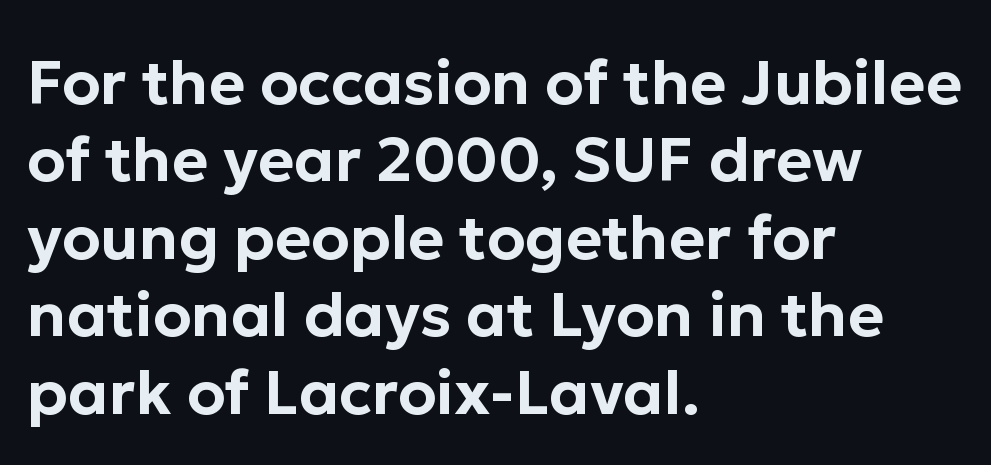
The specimen reads as upright at a glance. Letter spacing: default. What kind of face is this? One without serifs — a sans. Any mark beneath the type? The region is blank.
